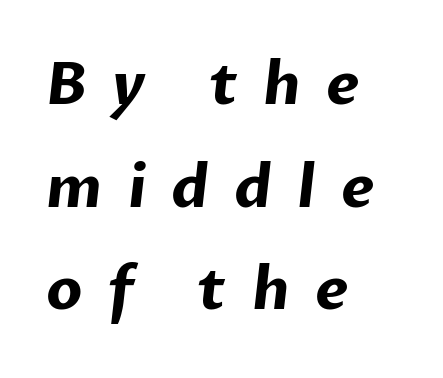
Descenders hang freely into open space. These lines are set flush left with a ragged right edge. You could not count columns in this text — the font is proportionally spaced. Notice how thick the strokes are: this is what a full bold looks like. Regarding serifs, this sample does without them. How are the letters spaced? Widely, with obvious added tracking.
